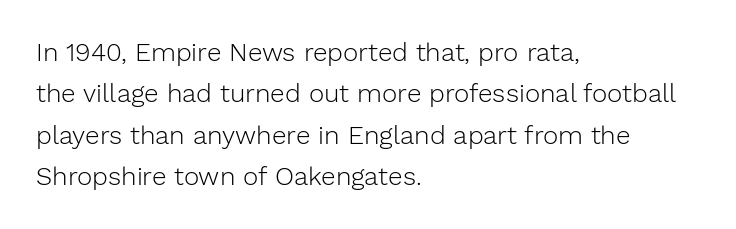
Each stroke keeps to a modest, everyday thickness or less. Whoever set this chose a conventional vertical rhythm. Caption: multi-line text, flush left, ragged right. Underlining? Definitely not there.
